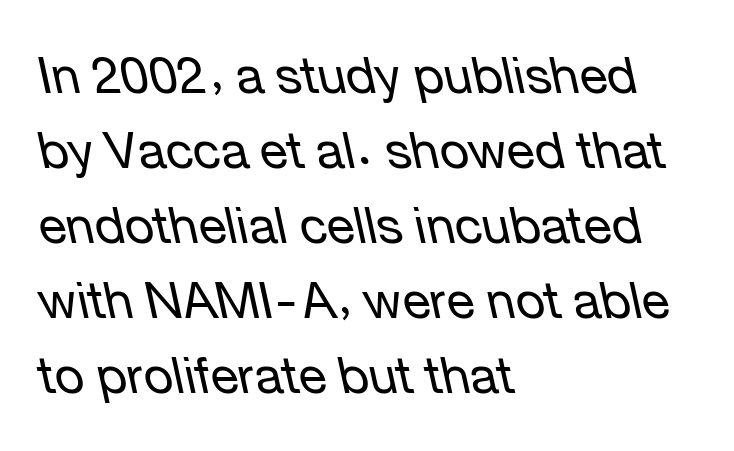
{"italic": "yes", "lean": "left", "slant_degrees": 12, "bold": "no", "weight": "regular", "width": "normal", "stroke_contrast": "low", "x_height": "medium", "monospaced": "no", "underline": "no", "align": "left", "line_spacing": "normal", "line_spacing_ratio": 1.47, "letter_spacing": "normal", "letter_spacing_em": 0.0, "glyph_px": 51}
